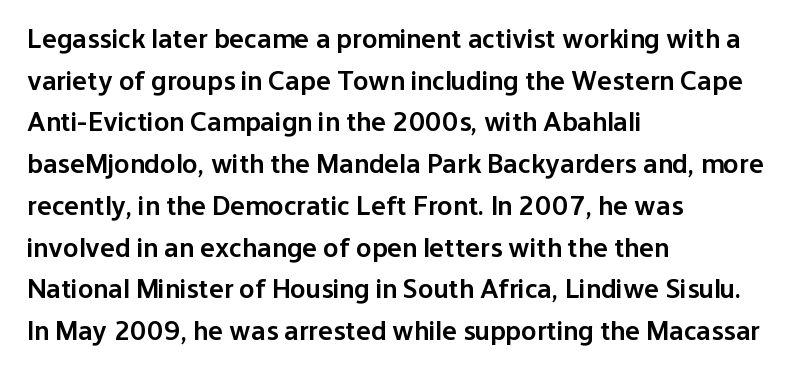
{"serif": "no", "italic": "no", "bold": "semi", "weight": "semibold", "width": "normal", "stroke_contrast": "low", "x_height": "medium", "monospaced": "no", "underline": "no", "align": "left", "line_spacing": "normal", "line_spacing_ratio": 1.49, "letter_spacing": "normal", "letter_spacing_em": 0.0, "glyph_px": 28}
